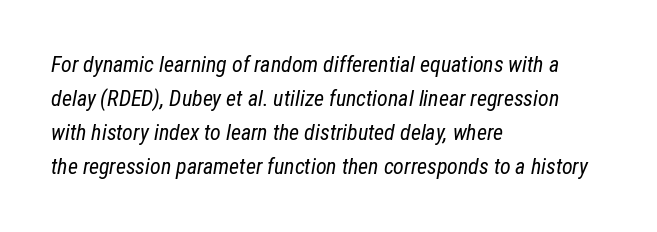
Q: Is the text bold? A: No.
Q: Is the text italic (slanted)? A: Yes, it leans right by about 12 degrees.
Q: Is the text underlined? A: No.
Q: How is the paragraph aligned? A: Left-aligned.
Q: Is the spacing between letters normal or unusually wide? A: Normal.
Q: Is the spacing between lines tight, normal or loose? A: Normal.
